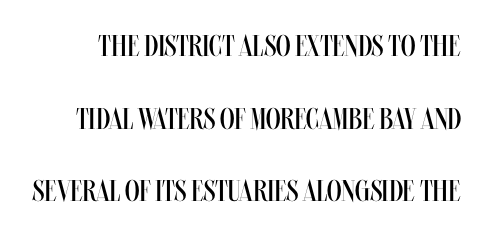
The image shows 30 px regular-weight, condensed type, upright; set loose line spacing (2.42x), normal letter spacing, not underlined; medium stroke contrast and a large x-height.
